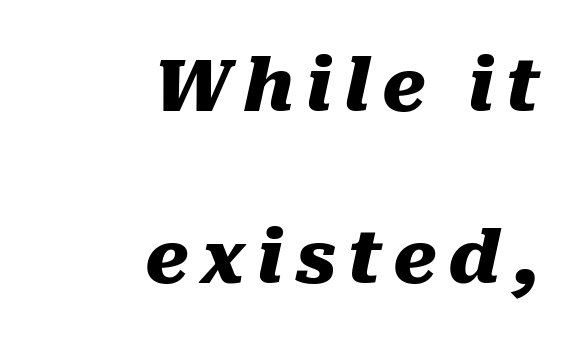
Line ends are locked; line starts wander. Any mark beneath the type? The region is blank. Line spacing here is loose. The sample has been set heavy, in full bold.
